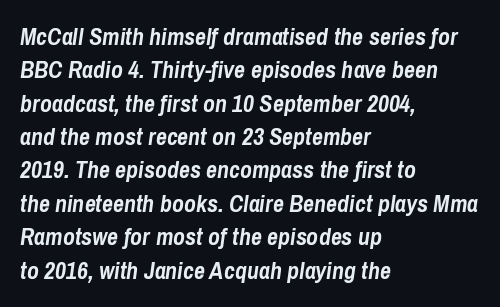
The gaps between neighbouring characters are ordinary and unremarkable. The letters are slanted; this is an italic face. Heavy, bold letterforms. Vertically, the passage feels balanced, rows spaced as you'd expect. Teacher's note: observe the even left margin — that is flush-left alignment.
